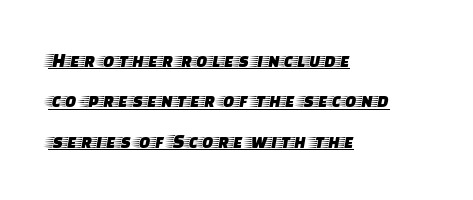
The image shows 21 px text type; set left-aligned, loose line spacing (1.92x), normal letter spacing, underlined.
